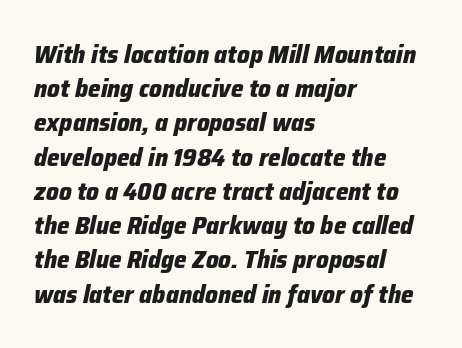
The image shows 25 px bold type, italic (leaning right); set left-aligned, normal line spacing (1.37x), normal letter spacing, not underlined.
